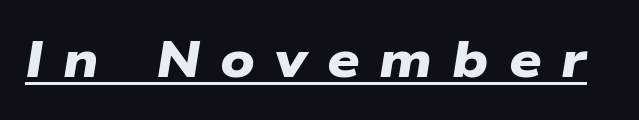
Stroke thickness is high; the sample reads as a true bold. The face used here is proportionally spaced, like ordinary book or web type. Each letter's strokes conclude bluntly, with no projecting serifs. This is underlined copy, the kind a proofreader might mark for attention. Inter-character spacing is expanded well beyond the font's built-in metrics.
